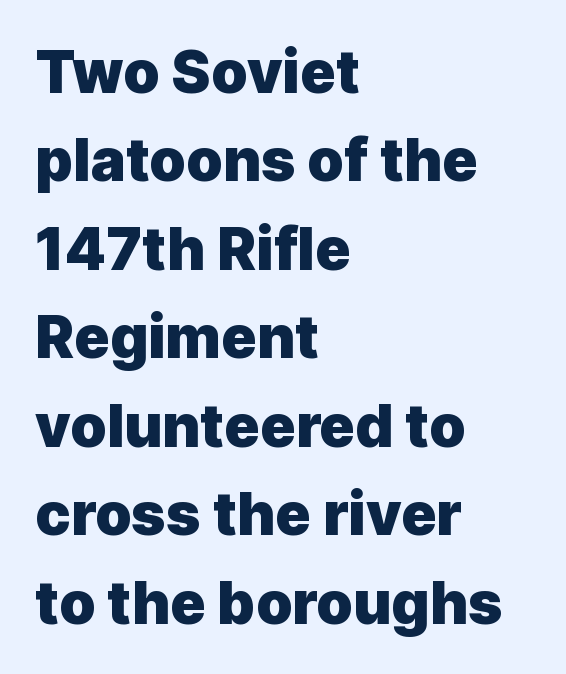
Q: Is the text bold? A: Yes.
Q: Is the text italic (slanted)? A: No, it is upright.
Q: Is the typeface a serif or a sans-serif typeface? A: Sans-serif.
Q: Is the text underlined? A: No.
Q: How is the paragraph aligned? A: Left-aligned.
Q: Is the spacing between letters normal or unusually wide? A: Normal.
Q: Is the spacing between lines tight, normal or loose? A: Normal.
Q: Width (condensed, normal, or wide)? A: Normal.
Q: x-height? A: Medium.
Q: Monospaced? A: No.
